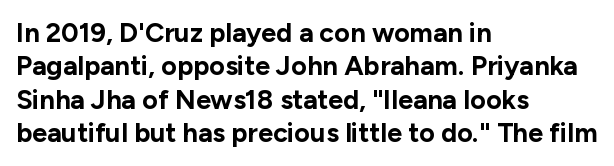
{"italic": "no", "bold": "yes", "underline": "no", "align": "left", "line_spacing_ratio": 1.24, "letter_spacing": "normal", "letter_spacing_em": 0.0, "glyph_px": 27}
